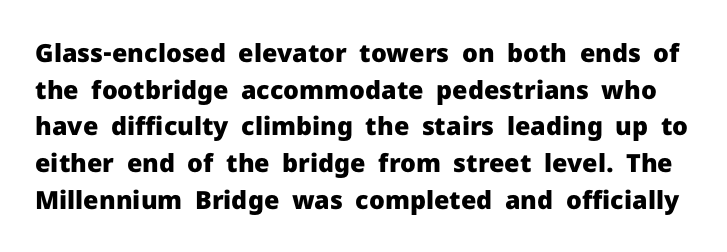
The image shows 25 px bold type, upright; set normal line spacing (1.47x), normal letter spacing, not underlined.
